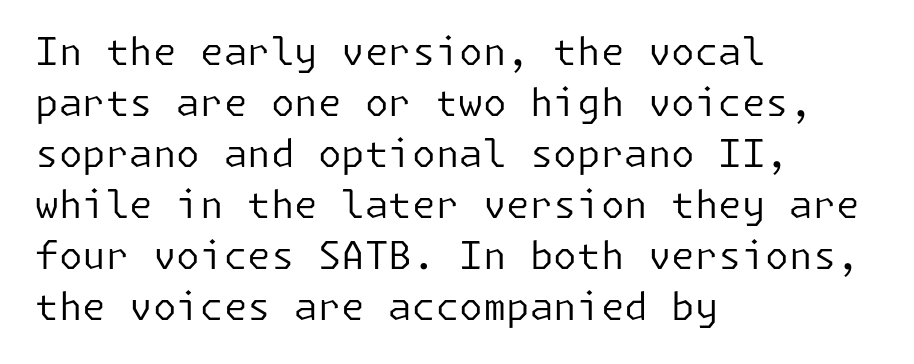
Q: Is the text bold? A: No.
Q: Is the text italic (slanted)? A: No, it is upright.
Q: Is the typeface a serif or a sans-serif typeface? A: Sans-serif.
Q: Is the text underlined? A: No.
Q: How is the paragraph aligned? A: Left-aligned.
Q: Is the spacing between letters normal or unusually wide? A: Normal.
Q: Is the spacing between lines tight, normal or loose? A: Normal.
Q: Width (condensed, normal, or wide)? A: Normal.
Q: Stroke contrast? A: Low.
Q: x-height? A: Medium.
